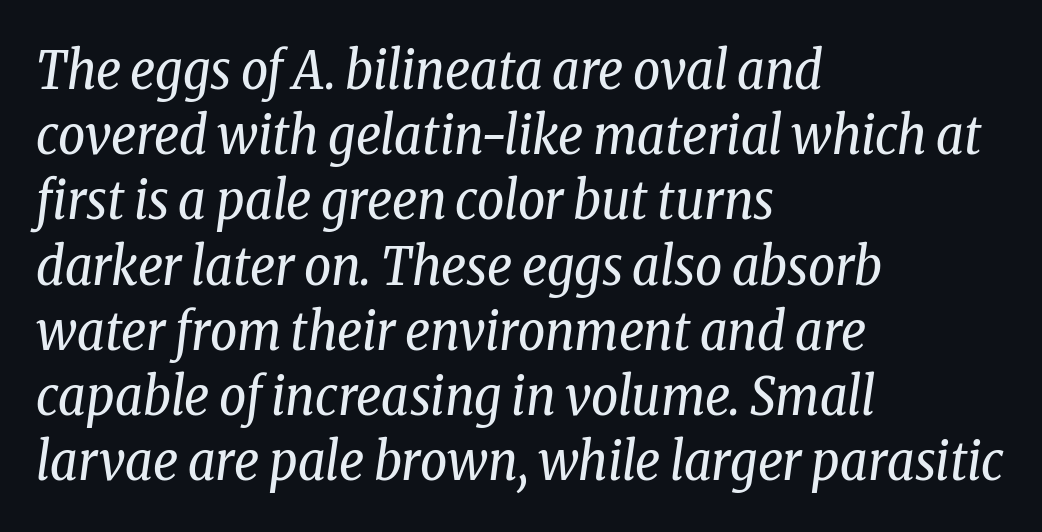
{"serif": "yes", "italic": "yes", "lean": "right", "slant_degrees": 8, "bold": "no", "weight": "regular", "width": "condensed", "stroke_contrast": "low", "x_height": "medium", "monospaced": "no", "underline": "no", "align": "left", "line_spacing_ratio": 1.23, "letter_spacing": "normal", "letter_spacing_em": 0.0, "glyph_px": 53}
